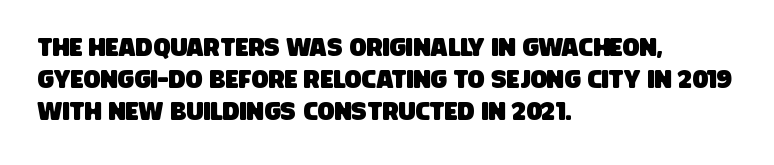
The image shows 25 px text type; set left-aligned, normal line spacing (1.29x), normal letter spacing, not underlined.
